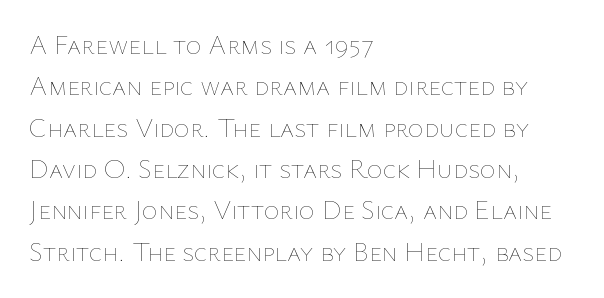
The image shows 27 px text type, upright; set left-aligned, normal line spacing (1.53x), normal letter spacing, not underlined.
